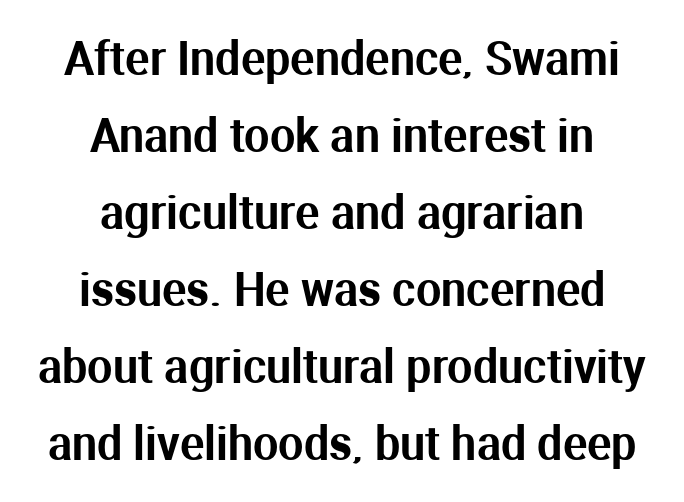
Q: Is the text italic (slanted)? A: No, it is upright.
Q: Is the typeface a serif or a sans-serif typeface? A: Sans-serif.
Q: Is the text underlined? A: No.
Q: How is the paragraph aligned? A: Centered.
Q: Is the spacing between letters normal or unusually wide? A: Normal.
Q: Width (condensed, normal, or wide)? A: Normal.
Q: Stroke contrast? A: Medium.
Q: x-height? A: Medium.
Q: Monospaced? A: No.
